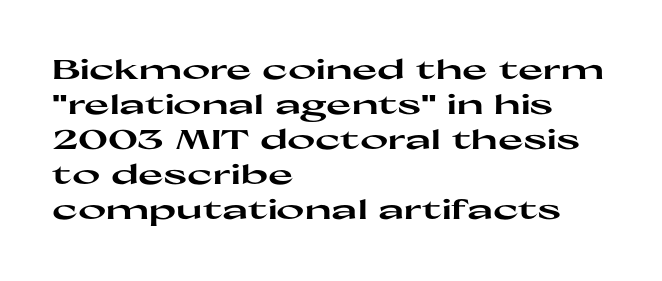
Is there much room between lines? A standard amount, neither cramped nor airy. Emphasis by weight is at full strength: bold. Each word holds together tightly as a unit, with standard inter-letter gaps. Rule under the text: the space is simply empty. Style check: upright. Does the copy run flush right? No — it runs flush left.
